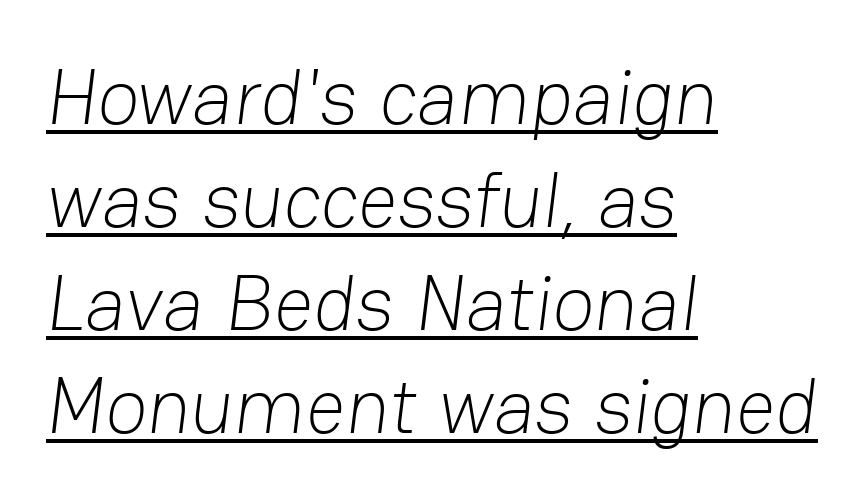
Q: Is the text bold? A: No.
Q: Is the typeface a serif or a sans-serif typeface? A: Sans-serif.
Q: Is the text underlined? A: Yes.
Q: How is the paragraph aligned? A: Left-aligned.
Q: Is the spacing between letters normal or unusually wide? A: Normal.
Q: Is the spacing between lines tight, normal or loose? A: Normal.
Q: Width (condensed, normal, or wide)? A: Normal.
Q: Stroke contrast? A: Low.
Q: x-height? A: Medium.
Q: Monospaced? A: No.
